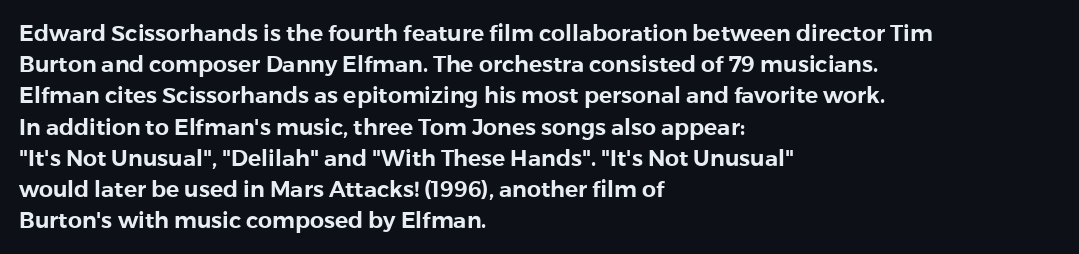
The image shows 22 px text type, upright; set left-aligned, normal line spacing (1.42x), normal letter spacing, not underlined.
